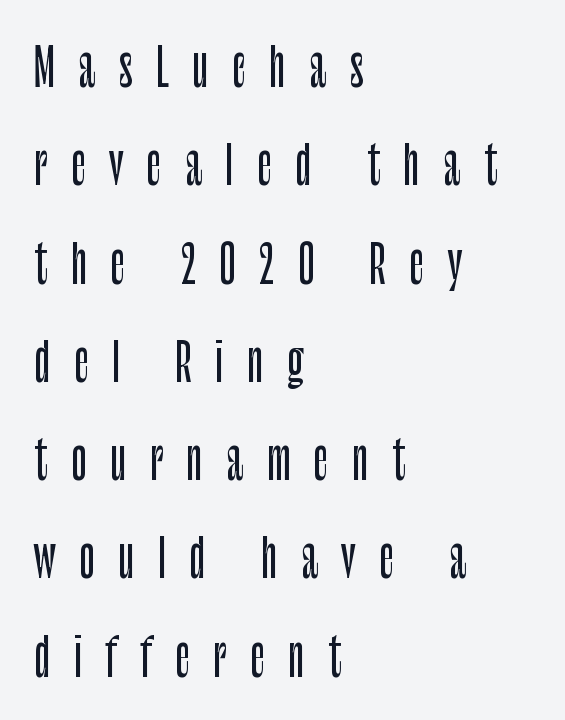
The image shows 52 px condensed sans-serif type, upright; set left-aligned, line spacing 1.89x, unusually wide letter spacing (+0.45 em), not underlined; low stroke contrast and a large x-height.
